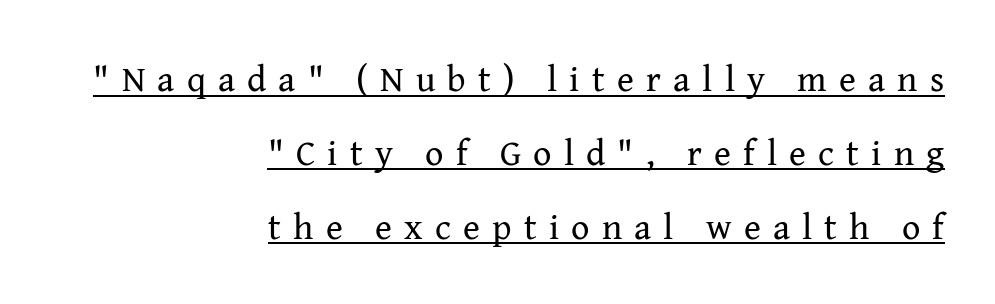
The image shows 36 px regular-weight serif type, upright; set right-aligned, loose line spacing (2.05x), unusually wide letter spacing (+0.34 em), underlined; medium stroke contrast and a medium x-height.
